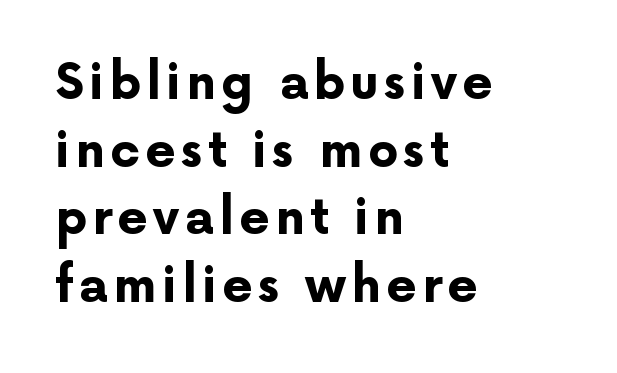
The image shows 48 px bold sans-serif type, upright; set left-aligned, normal line spacing (1.41x), not underlined; low stroke contrast and a medium x-height.
